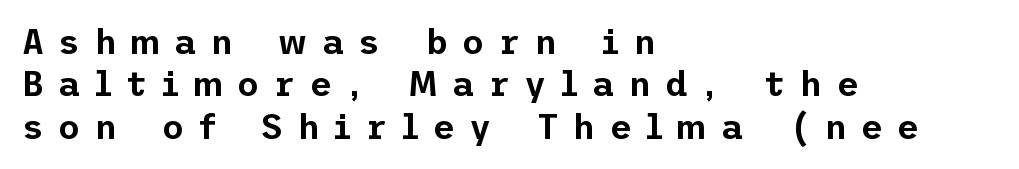
Posture: upright roman. This sample uses a sans-serif face. Students, observe: this is what conventionally led text looks like. The space directly below the letters is spotless. The setting favours the left margin, as ordinary paragraphs usually do. Look at the tracking — it's clearly loosened, letters drifting apart.
